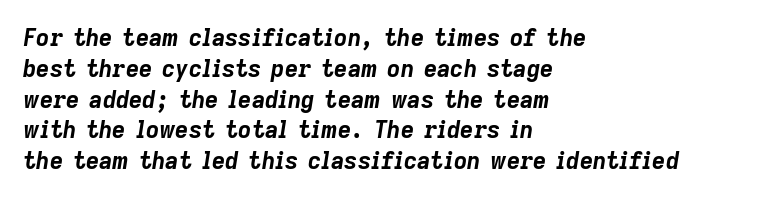
The image shows 23 px bold type, italic (leaning right); set left-aligned, normal line spacing (1.34x), normal letter spacing, not underlined.
